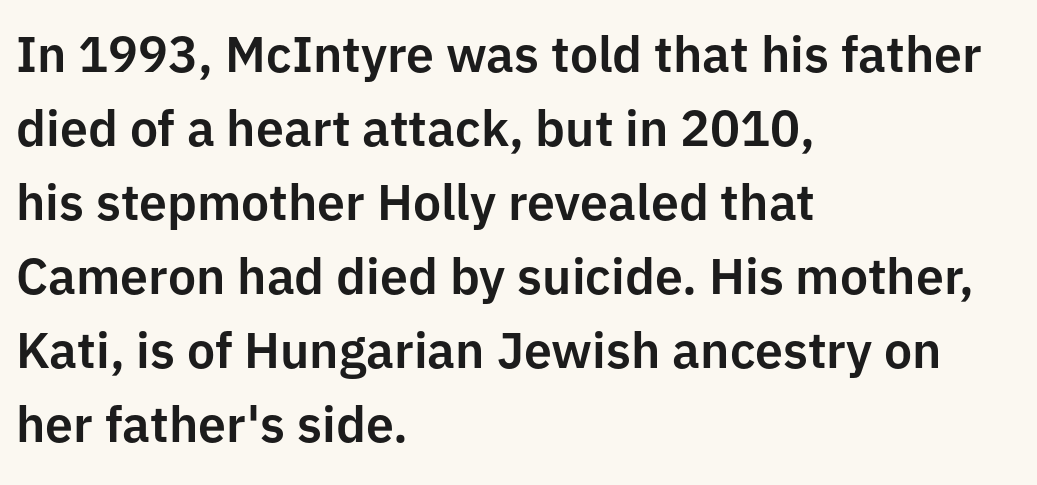
The type sits square on the baseline with zero lean. Words float on clear page, feet unadorned. Is there much room between lines? A standard amount, neither cramped nor airy. A typesetter would call this proportional, since set widths differ per character. Tracking here is standard; glyphs follow each other at the usual distance. Layout note: lines flush left.
